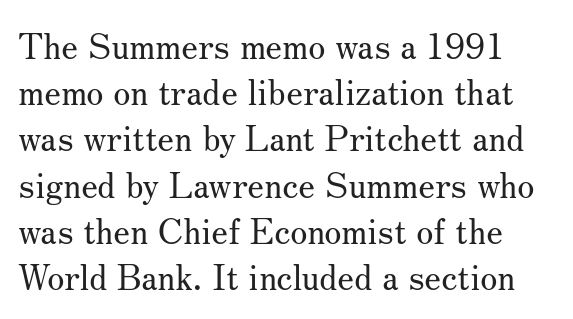
Q: Is the text bold? A: No.
Q: Is the text italic (slanted)? A: No, it is upright.
Q: Is the typeface a serif or a sans-serif typeface? A: Serif.
Q: Is the text underlined? A: No.
Q: Is the spacing between letters normal or unusually wide? A: Normal.
Q: Is the spacing between lines tight, normal or loose? A: Normal.
Q: Width (condensed, normal, or wide)? A: Normal.
Q: Stroke contrast? A: Medium.
Q: x-height? A: Small.
Q: Monospaced? A: No.
